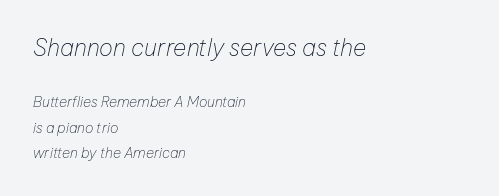
{"italic": "yes", "lean": "right", "slant_degrees": 12, "bold": "no", "underline": "no", "align": "left", "line_spacing_ratio": 1.82, "letter_spacing": "normal", "letter_spacing_em": 0.0, "larger_block": "first", "size_ratio": 1.64, "glyph_px": 23}
